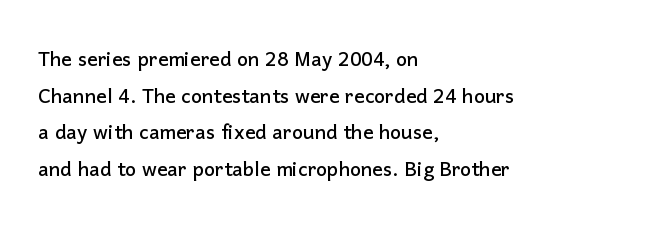
Here the glyphs are tracked normally, forming tight word shapes. Upright lettering throughout. Underline: absent. The lines are quadded left.
